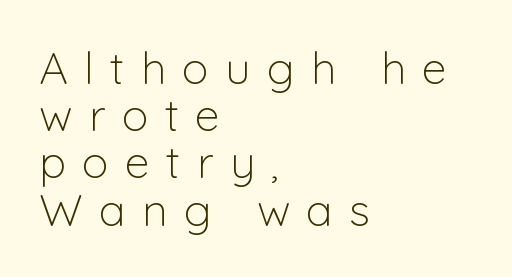
The image shows 45 px light sans-serif type, upright; set left-aligned, tight line spacing (1.05x), unusually wide letter spacing (+0.36 em), not underlined; low stroke contrast and a medium x-height.
